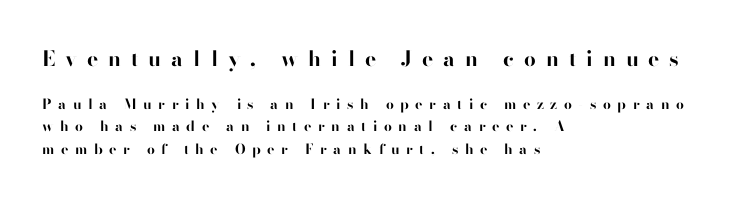
Each new line begins a customary step beneath the previous one. Heavy, bold letterforms. The glyphs are unaccompanied by any horizontal stroke below them. Size contrast runs from large at the top to small at the bottom. Compared with typical body copy, the letter spacing here is much looser.
